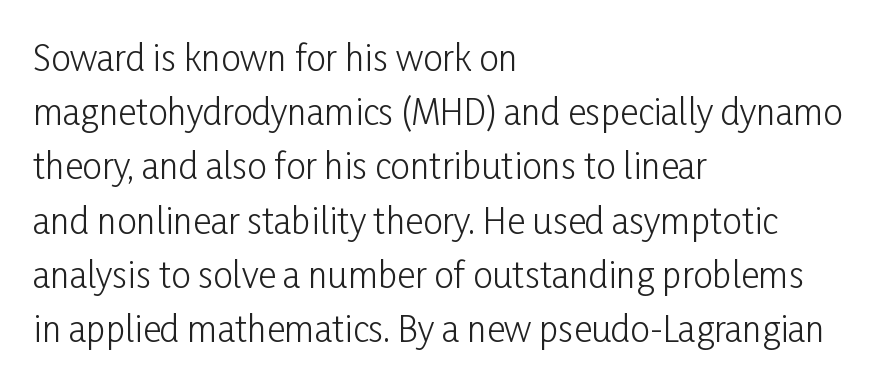
{"serif": "no", "italic": "no", "bold": "no", "weight": "light", "width": "condensed", "stroke_contrast": "low", "x_height": "medium", "monospaced": "no", "underline": "no", "align": "left", "line_spacing": "normal", "line_spacing_ratio": 1.55, "letter_spacing": "normal", "letter_spacing_em": 0.0, "glyph_px": 35}
